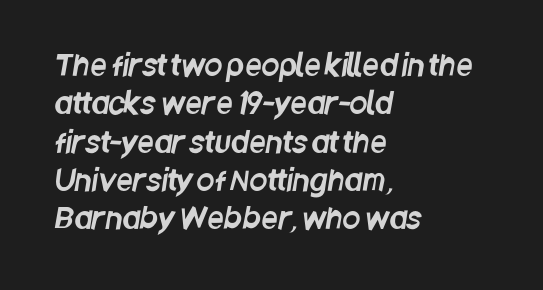
{"serif": "no", "width": "condensed", "stroke_contrast": "low", "x_height": "large", "monospaced": "no", "underline": "no", "align": "left", "line_spacing": "normal", "line_spacing_ratio": 1.32, "letter_spacing": "normal", "letter_spacing_em": 0.0, "glyph_px": 29}
